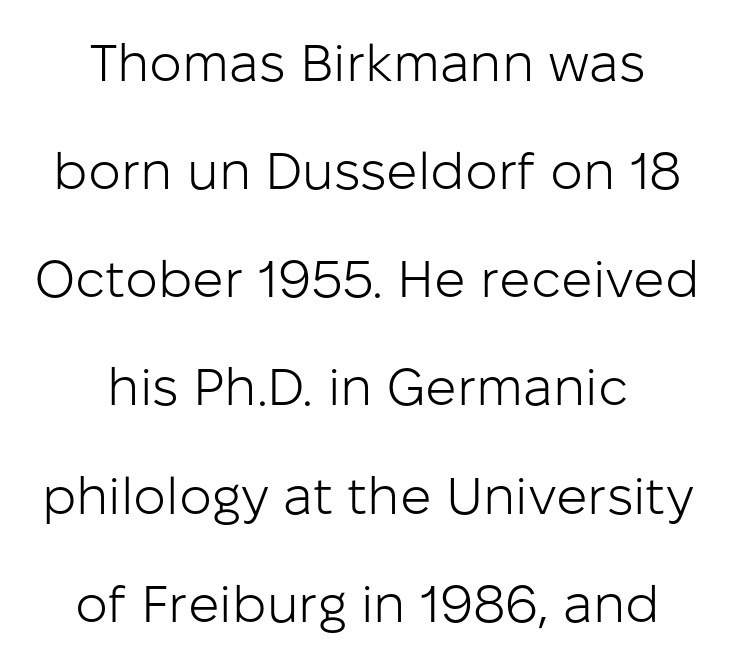
{"serif": "no", "italic": "no", "bold": "no", "weight": "light", "width": "normal", "stroke_contrast": "low", "x_height": "medium", "monospaced": "no", "underline": "no", "align": "center", "line_spacing": "loose", "line_spacing_ratio": 2.08, "letter_spacing": "normal", "letter_spacing_em": 0.0, "glyph_px": 52}
